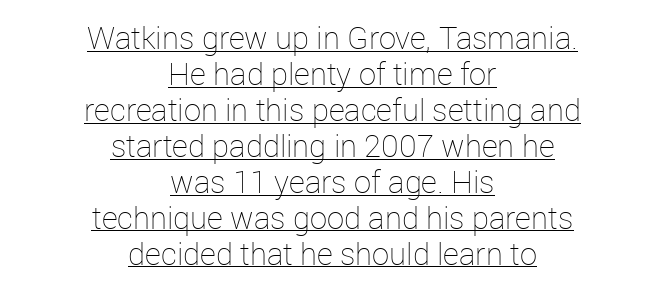
Q: Is the text bold? A: No.
Q: Is the text italic (slanted)? A: No, it is upright.
Q: Is the text underlined? A: Yes.
Q: How is the paragraph aligned? A: Centered.
Q: Is the spacing between letters normal or unusually wide? A: Normal.
Q: Width (condensed, normal, or wide)? A: Normal.
Q: Stroke contrast? A: Low.
Q: x-height? A: Medium.
Q: Monospaced? A: No.
